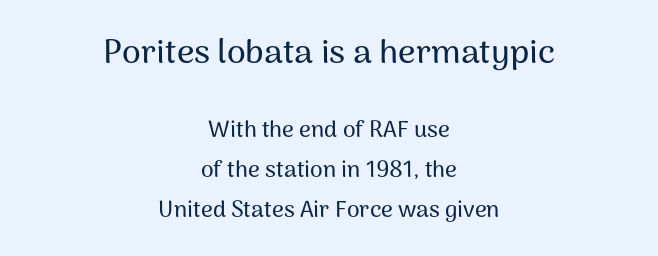
Upright lettering throughout. Standard letterfit; no display-style spreading of the glyphs. Compared with a flush-left layout, this one balances lines on the center instead. The passage shown is typed in a proportional face where columns would drift. You can tell from the bare stems that sans-serif type was used.
